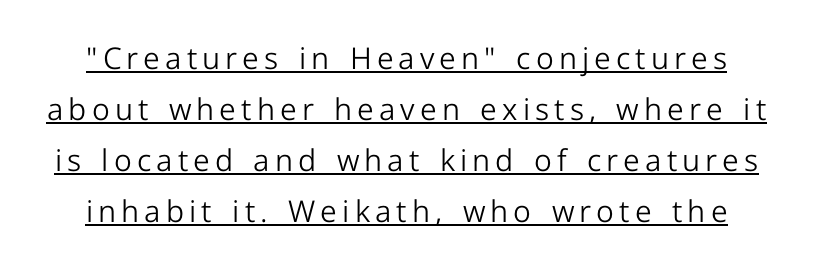
{"serif": "no", "italic": "no", "bold": "no", "weight": "light", "width": "normal", "stroke_contrast": "low", "x_height": "medium", "monospaced": "no", "underline": "yes", "line_spacing": "normal", "line_spacing_ratio": 1.7, "glyph_px": 30}
